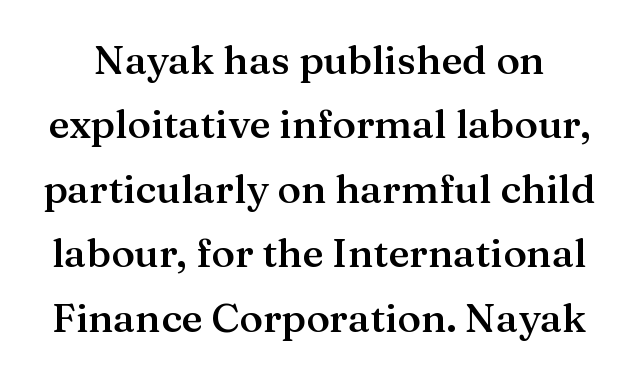
The image shows 40 px semibold serif type, upright; set normal line spacing (1.61x), normal letter spacing, not underlined; medium stroke contrast and a medium x-height.
